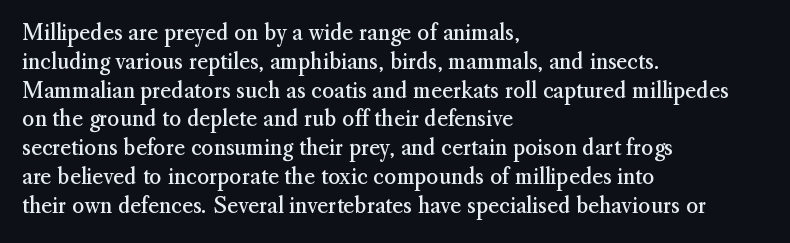
Each new line begins a customary step beneath the previous one. Stems here are at most as thick as an everyday book face. Words appear dense and cohesive because spacing is normal. Descenders hang freely into open space. The axis of the letterforms is exactly vertical.
